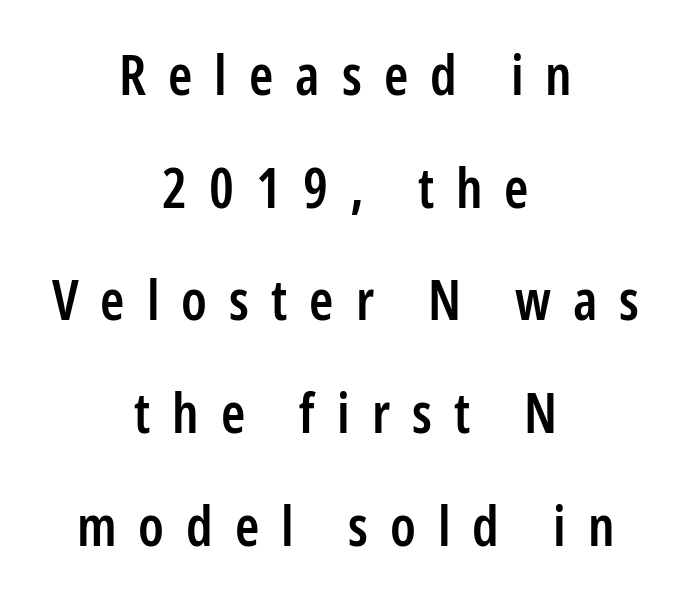
As a designer I'd log this as weight 600, semibold. Layout note: lines centered. Compared with typical body copy, the letter spacing here is much looser. A clean baseline with only descenders dipping below it.
